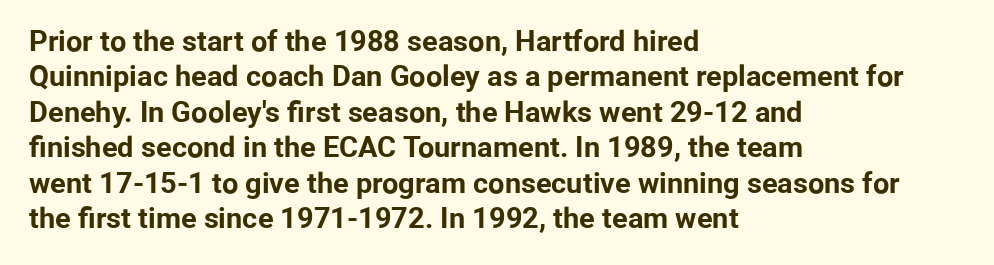
Character widths vary here, with narrow letters taking less room than wide ones. This rendering features lettering with no underline. Short note: letters normally spaced. This sample is left-justified, so line endings fall wherever the words run out.
